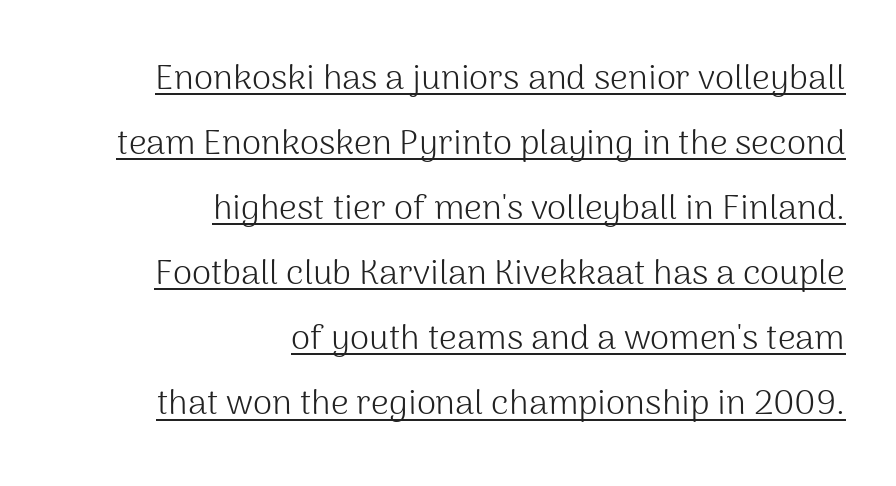
The image shows 35 px light sans-serif type, upright; set right-aligned, line spacing 1.86x, normal letter spacing, underlined; medium stroke contrast and a medium x-height.
